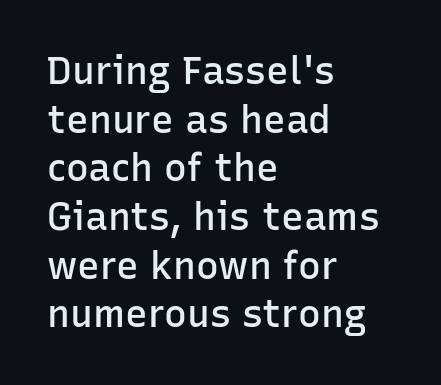
The image shows 38 px semibold sans-serif type, upright; set left-aligned, normal line spacing (1.28x), normal letter spacing, not underlined; low stroke contrast and a medium x-height.
